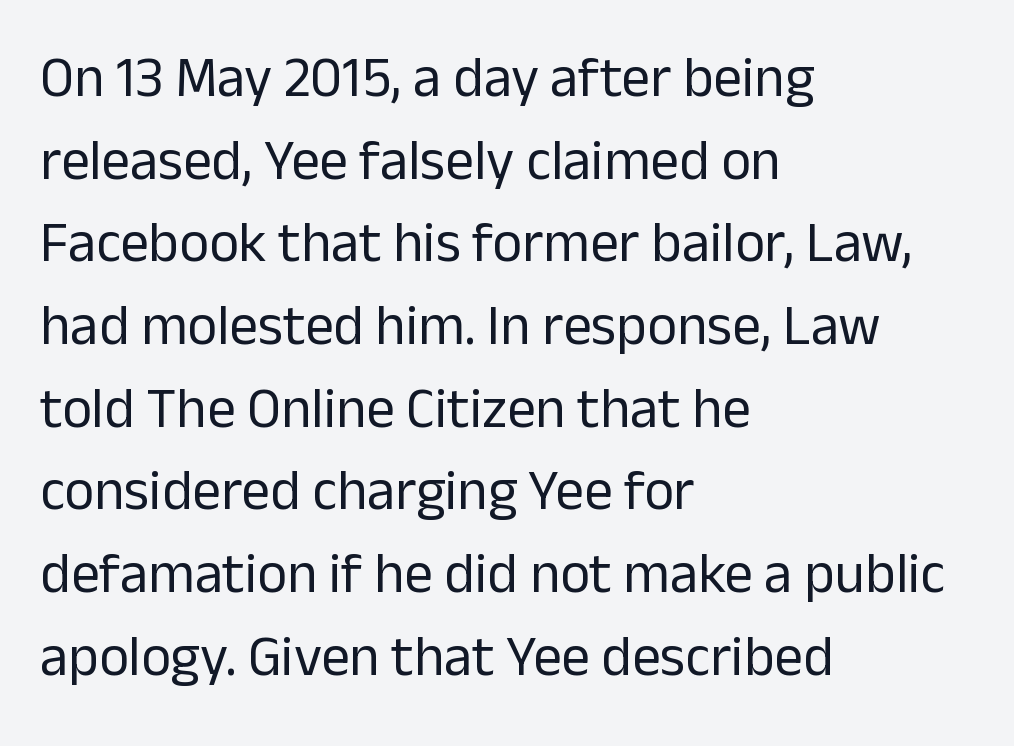
{"serif": "no", "italic": "no", "bold": "no", "weight": "regular", "width": "normal", "stroke_contrast": "low", "x_height": "medium", "monospaced": "no", "underline": "no", "align": "left", "line_spacing": "normal", "line_spacing_ratio": 1.45, "letter_spacing": "normal", "letter_spacing_em": 0.0, "glyph_px": 57}
